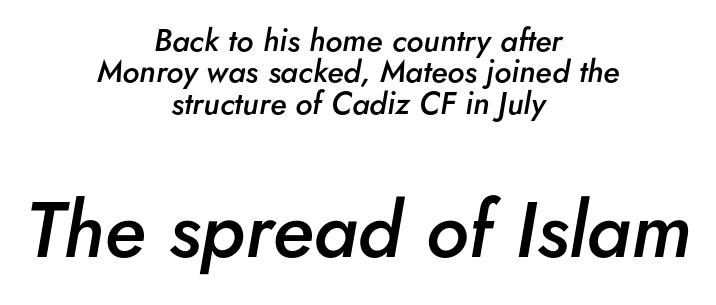
The image shows 78 px semibold type, italic (leaning right); set centered, tight line spacing (1.01x), normal letter spacing, not underlined; the second (bottom) block is 2.52x larger; low stroke contrast and a small x-height.
